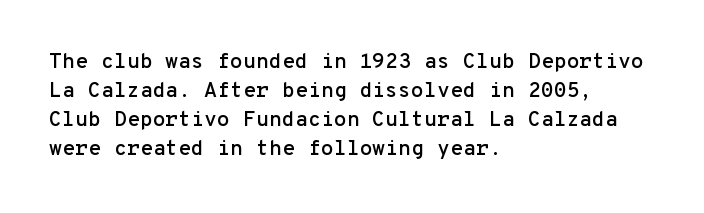
The image shows 21 px text type, upright; set left-aligned, normal line spacing (1.38x), normal letter spacing, not underlined.
